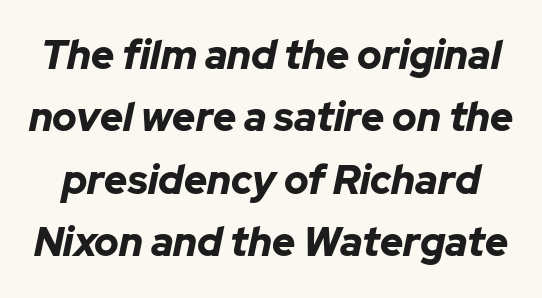
{"italic": "yes", "lean": "right", "slant_degrees": 12, "bold": "yes", "weight": "bold", "width": "normal", "stroke_contrast": "low", "x_height": "medium", "monospaced": "no", "underline": "no", "line_spacing": "normal", "line_spacing_ratio": 1.56, "letter_spacing": "normal", "letter_spacing_em": 0.0, "glyph_px": 40}
